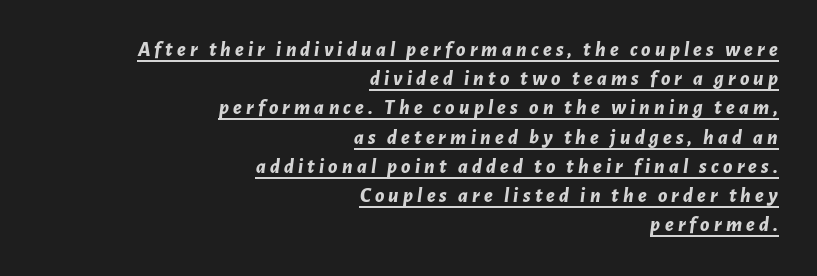
Q: Is the text bold? A: Yes.
Q: Is the text italic (slanted)? A: Yes, it leans right by about 7 degrees.
Q: Is the text underlined? A: Yes.
Q: How is the paragraph aligned? A: Right-aligned.
Q: Is the spacing between letters normal or unusually wide? A: Unusually wide.
Q: Is the spacing between lines tight, normal or loose? A: Normal.
